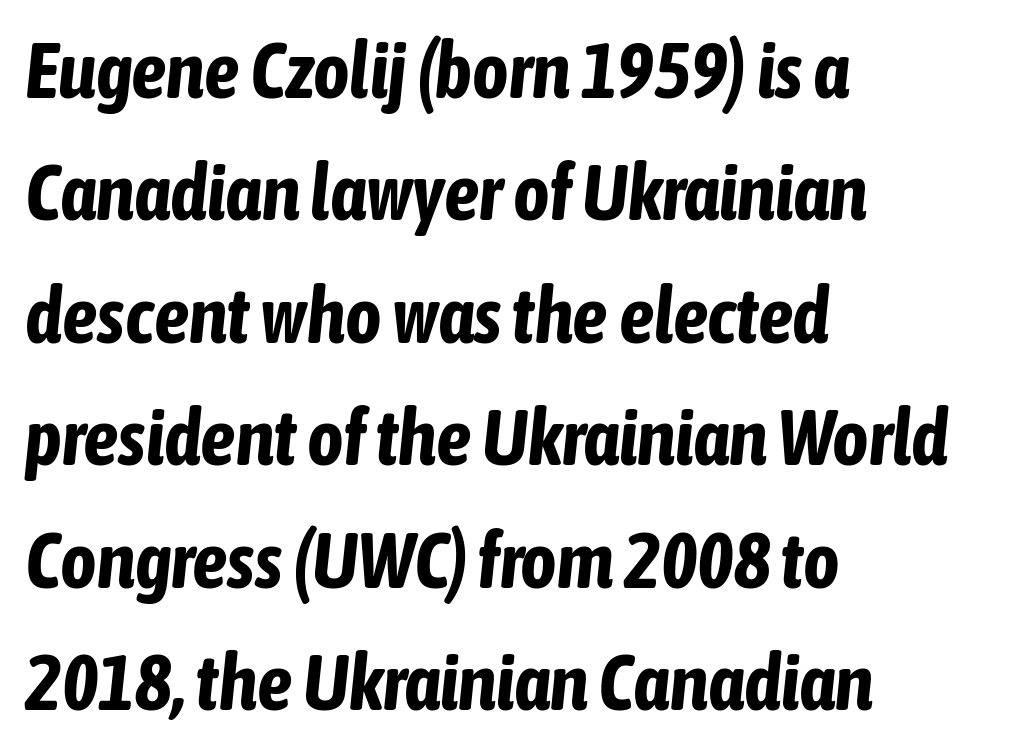
This sample has the flowing, uneven cadence of proportional lettering. Honestly, the letter spacing is just normal — you wouldn't notice it. Look at the stroke-to-counter ratio: heavy, a bold. This sample is left-justified, so line endings fall wherever the words run out. The specimen omits any rule beneath the text block's lines.
